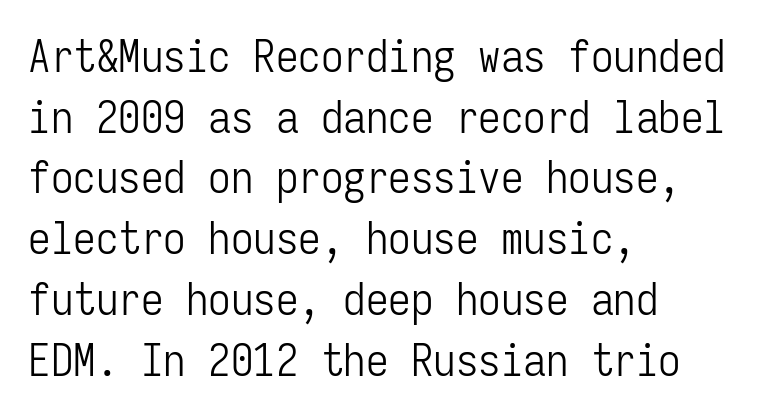
The image shows 45 px light, condensed sans-serif type, upright, monospaced; set left-aligned, normal line spacing (1.35x), normal letter spacing, not underlined; low stroke contrast and a medium x-height.
